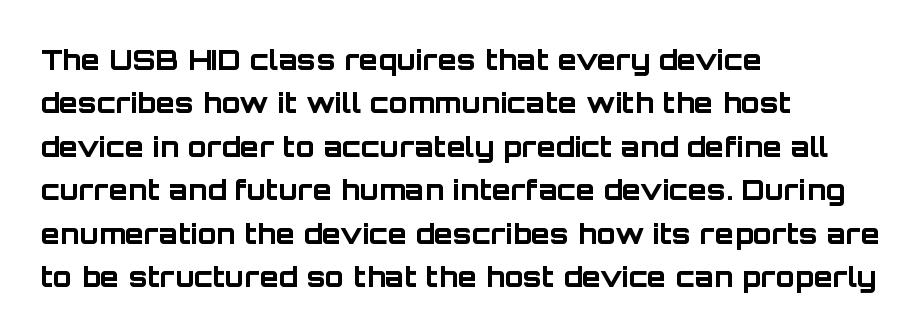
Spacing verdict: proportional, widths tailored to each character. In terms of leading, this rendering sits right in the middle. A typesetter would call this zero additional tracking. Examine the stroke ends and you'll find no serifs. The typography opts for an upright posture over an oblique one.
